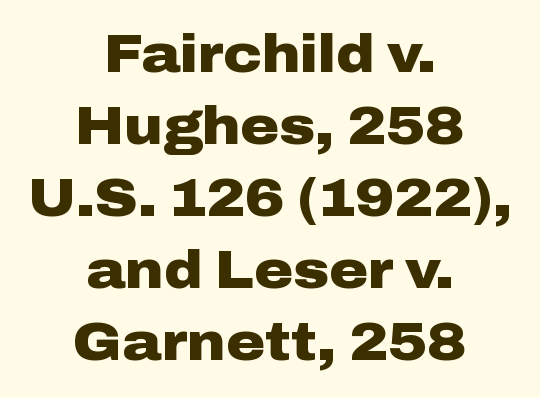
Q: Is the text bold? A: Yes.
Q: Is the text italic (slanted)? A: No, it is upright.
Q: Is the typeface a serif or a sans-serif typeface? A: Sans-serif.
Q: Is the text underlined? A: No.
Q: How is the paragraph aligned? A: Centered.
Q: Is the spacing between letters normal or unusually wide? A: Normal.
Q: Is the spacing between lines tight, normal or loose? A: Normal.
Q: Width (condensed, normal, or wide)? A: Wide.
Q: Stroke contrast? A: Low.
Q: x-height? A: Medium.
Q: Monospaced? A: No.
